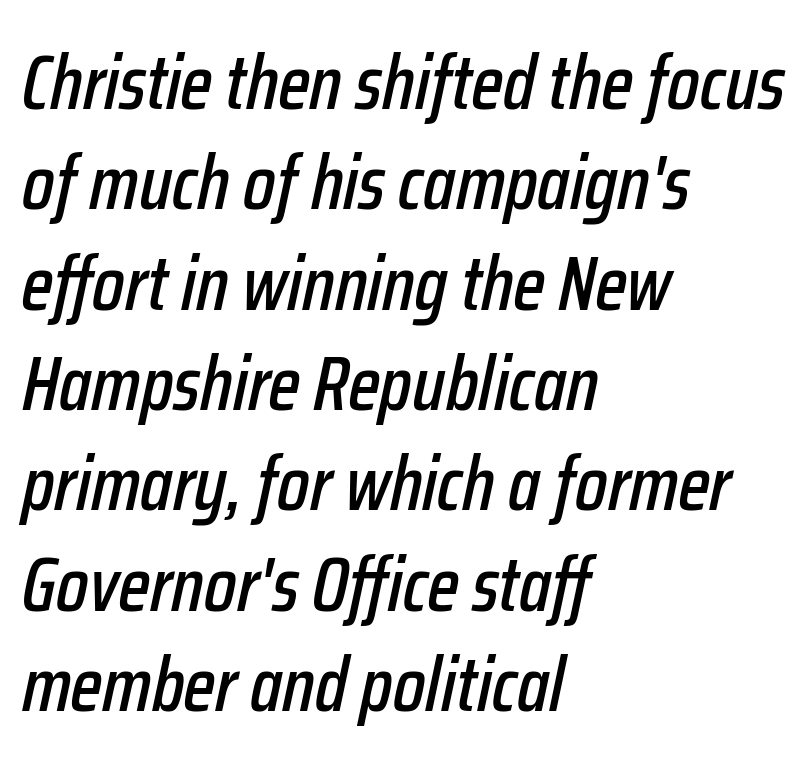
Q: Is the text italic (slanted)? A: Yes, it leans right by about 12 degrees.
Q: Is the text underlined? A: No.
Q: How is the paragraph aligned? A: Left-aligned.
Q: Is the spacing between letters normal or unusually wide? A: Normal.
Q: Is the spacing between lines tight, normal or loose? A: Normal.
Q: Width (condensed, normal, or wide)? A: Condensed.
Q: Stroke contrast? A: Low.
Q: x-height? A: Medium.
Q: Monospaced? A: No.
